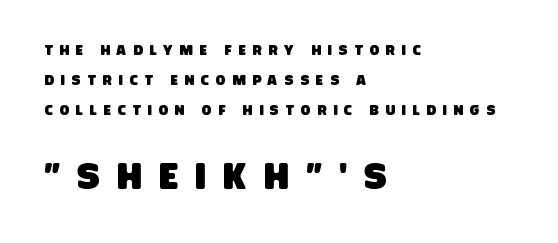
Q: Is the typeface a serif or a sans-serif typeface? A: Sans-serif.
Q: Is the text underlined? A: No.
Q: How is the paragraph aligned? A: Left-aligned.
Q: Is the spacing between letters normal or unusually wide? A: Unusually wide.
Q: Is the spacing between lines tight, normal or loose? A: Loose.
Q: Which block of text is set in a larger size, the first (top) or the second (bottom)? A: The second (bottom) one.
Q: Width (condensed, normal, or wide)? A: Condensed.
Q: Stroke contrast? A: Low.
Q: x-height? A: Large.
Q: Monospaced? A: No.
